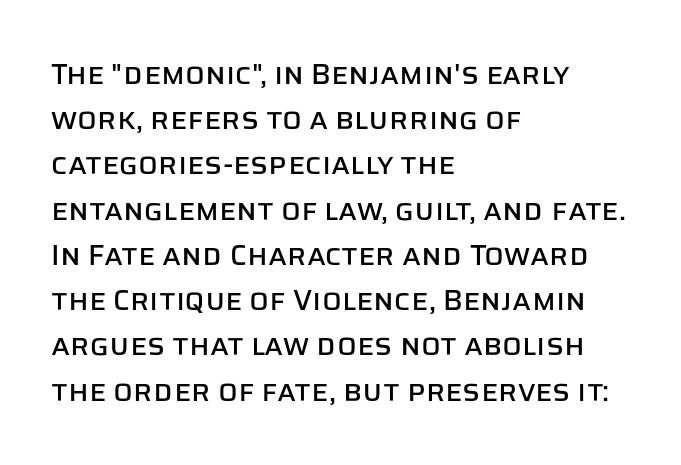
Q: Is the text italic (slanted)? A: No, it is upright.
Q: Is the typeface a serif or a sans-serif typeface? A: Sans-serif.
Q: Is the text underlined? A: No.
Q: How is the paragraph aligned? A: Left-aligned.
Q: Is the spacing between letters normal or unusually wide? A: Normal.
Q: Is the spacing between lines tight, normal or loose? A: Normal.
Q: Width (condensed, normal, or wide)? A: Normal.
Q: Stroke contrast? A: Low.
Q: x-height? A: Large.
Q: Monospaced? A: No.
